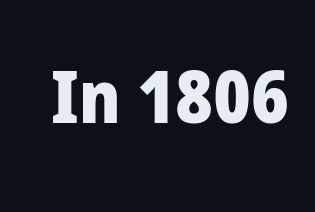
{"serif": "no", "italic": "no", "bold": "yes", "weight": "heavy", "width": "normal", "stroke_contrast": "low", "x_height": "medium", "monospaced": "no", "underline": "no", "letter_spacing": "normal", "letter_spacing_em": 0.0, "glyph_px": 73}
